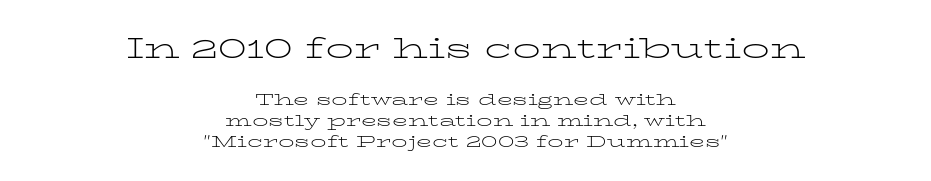
The image shows 28 px light, wide serif type, upright; set centered, normal line spacing (1.33x), normal letter spacing, not underlined; the first (top) block is 1.75x larger; low stroke contrast and a medium x-height.
